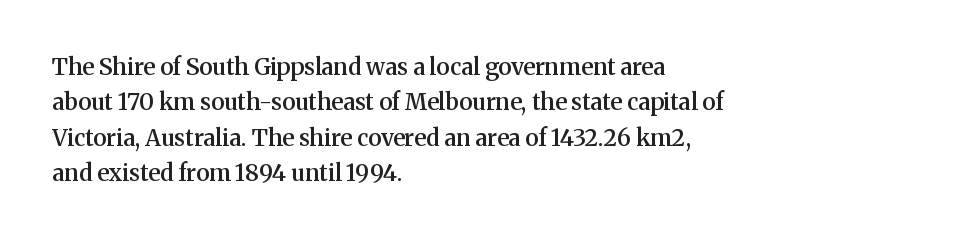
The image shows 23 px text type, upright; set left-aligned, normal line spacing (1.54x), normal letter spacing, not underlined.
